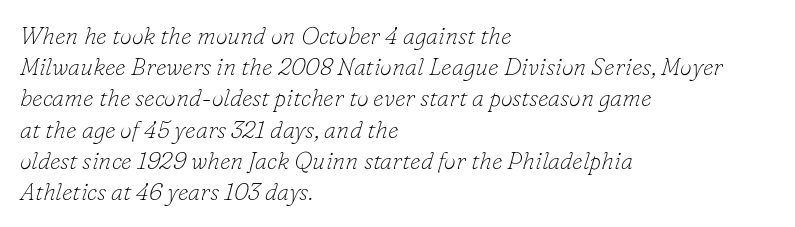
{"italic": "yes", "lean": "right", "slant_degrees": 16, "bold": "no", "underline": "no", "align": "left", "line_spacing": "normal", "line_spacing_ratio": 1.3, "letter_spacing": "normal", "letter_spacing_em": 0.0, "glyph_px": 24}
